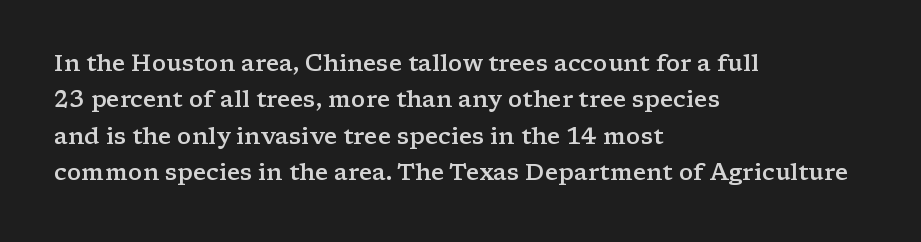
Q: Is the text bold? A: Semi-bold.
Q: Is the text italic (slanted)? A: No, it is upright.
Q: Is the text underlined? A: No.
Q: How is the paragraph aligned? A: Left-aligned.
Q: Is the spacing between letters normal or unusually wide? A: Normal.
Q: Is the spacing between lines tight, normal or loose? A: Normal.
